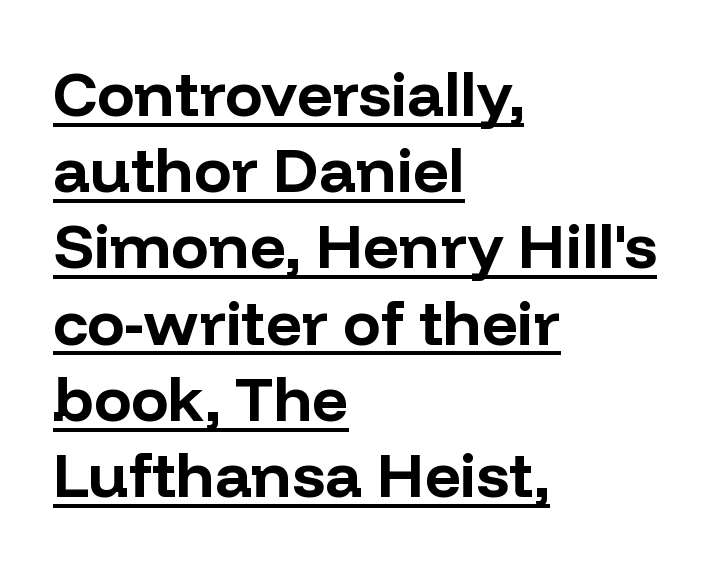
Each letter keeps its own natural width here, so spacing adapts to shape. The font is running at its bold setting. Is there any slant? The stems are plumb. Alignment: flush left.
